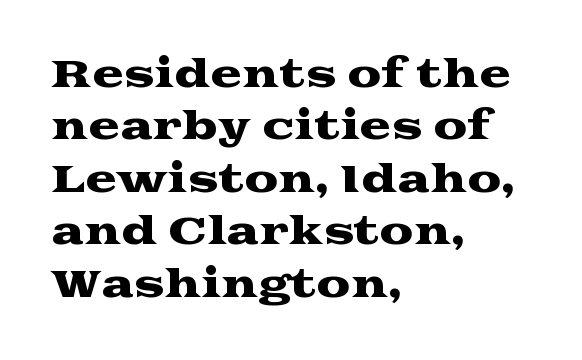
Compared with typical body copy, the letter spacing here is the same. I'd call this a serif setting — the letters wear small feet. Left-aligned paragraph, ragged on the right. Glance below the letters and you will spot only blank space.
